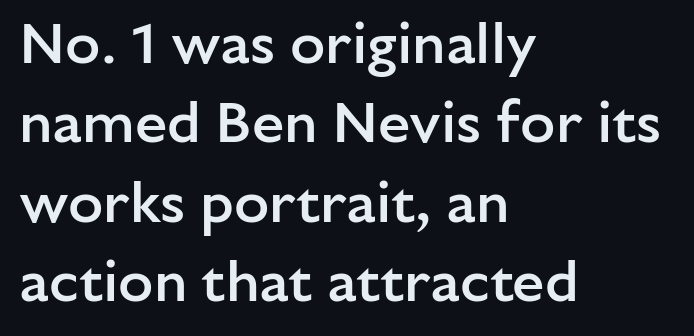
Q: Is the text bold? A: Semi-bold.
Q: Is the text italic (slanted)? A: No, it is upright.
Q: Is the typeface a serif or a sans-serif typeface? A: Sans-serif.
Q: Is the text underlined? A: No.
Q: How is the paragraph aligned? A: Left-aligned.
Q: Is the spacing between letters normal or unusually wide? A: Normal.
Q: Is the spacing between lines tight, normal or loose? A: Normal.
Q: Width (condensed, normal, or wide)? A: Normal.
Q: Stroke contrast? A: Low.
Q: x-height? A: Medium.
Q: Monospaced? A: No.
